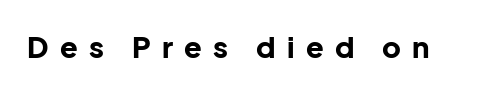
These lines were composed using upright roman letters. What stands out about the letter spacing? Its width — letters are far apart. Do the characters align in a grid? No, the font is proportional. The font is running at its bold setting. The glyphs in this specimen are sans serif.
